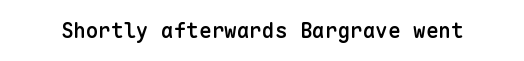
Typesetter's note: demi weight, one step under bold. The specimen omits any rule beneath the text block's lines. Is there any slant? The stems are plumb. Does extra space separate the letters? No, they use regular spacing.
